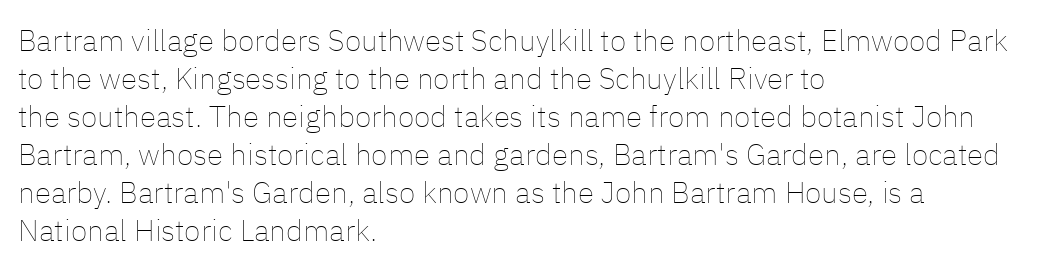
Q: Is the text bold? A: No.
Q: Is the text italic (slanted)? A: No, it is upright.
Q: Is the text underlined? A: No.
Q: How is the paragraph aligned? A: Left-aligned.
Q: Is the spacing between letters normal or unusually wide? A: Normal.
Q: Is the spacing between lines tight, normal or loose? A: Normal.
Q: Width (condensed, normal, or wide)? A: Normal.
Q: Stroke contrast? A: Low.
Q: x-height? A: Medium.
Q: Monospaced? A: No.
